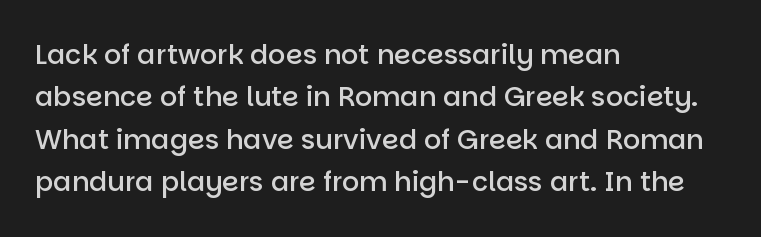
Caption: multi-line text, flush left, ragged right. Compared with typical body copy, the letter spacing here is the same. In terms of leading, this rendering sits right in the middle. Underlining? Definitely not there. How heavy is the stroke? Medium-heavy — a semibold, shy of bold. Style check: upright.
